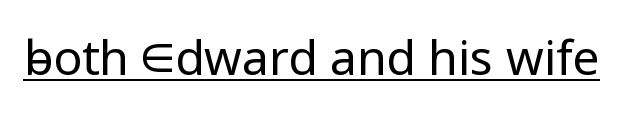
Stems here are at most as thick as an everyday book face. Typographically, this falls in the sans-serif category. Students, note that the glyphs here touch the page at normal intervals. Students, observe the line beneath the letters — that is underlining.
